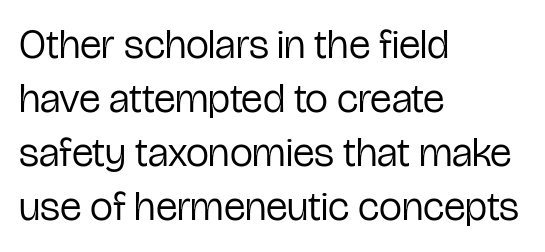
Q: Is the text bold? A: No.
Q: Is the text italic (slanted)? A: No, it is upright.
Q: Is the typeface a serif or a sans-serif typeface? A: Sans-serif.
Q: Is the text underlined? A: No.
Q: How is the paragraph aligned? A: Left-aligned.
Q: Is the spacing between letters normal or unusually wide? A: Normal.
Q: Is the spacing between lines tight, normal or loose? A: Normal.
Q: Width (condensed, normal, or wide)? A: Condensed.
Q: Stroke contrast? A: Low.
Q: x-height? A: Medium.
Q: Monospaced? A: No.
